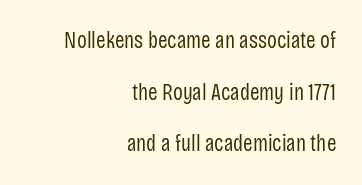
Q: Is the text bold? A: No.
Q: Is the text italic (slanted)? A: No, it is upright.
Q: Is the text underlined? A: No.
Q: How is the paragraph aligned? A: Right-aligned.
Q: Is the spacing between letters normal or unusually wide? A: Normal.
Q: Is the spacing between lines tight, normal or loose? A: Loose.
